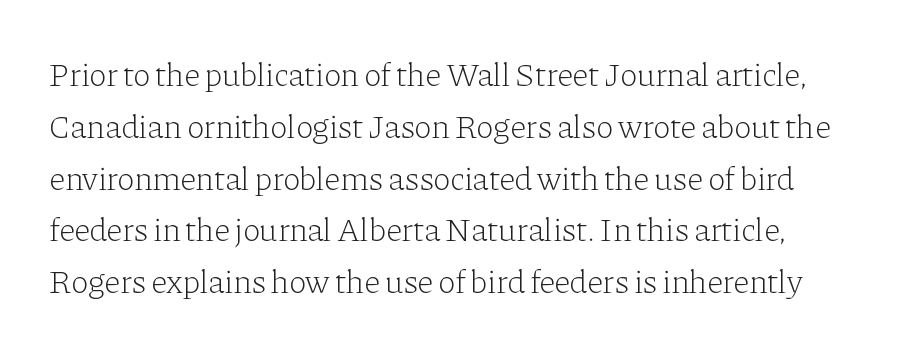
Interline gaps are of average width in this sample. Stroke mass is kept to a normal reading level or below. The passage shown is not underscored anywhere. Italic: no, the glyphs are upright roman. Letterform terminals end in serifs throughout the passage.
